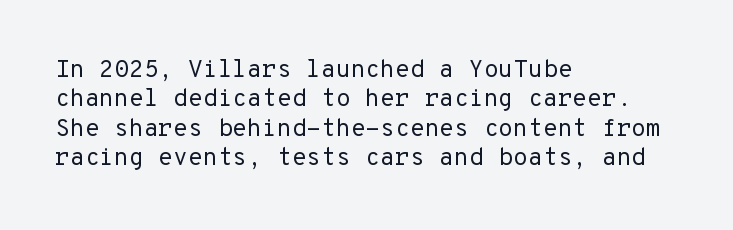
Notice how the stems are strictly vertical — no italics here. Standard letterfit; no display-style spreading of the glyphs. The space beneath each line is pristine and unruled. Counters stay open thanks to moderate or lighter strokes. A classic flush-left, rag-right setting is used for this passage.
